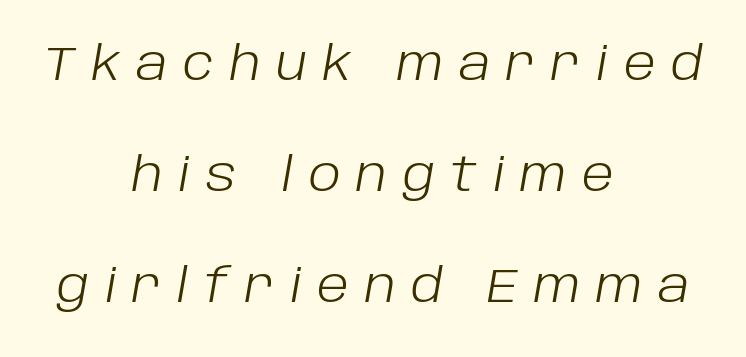
The image shows 46 px light type, italic (leaning right); set centered, loose line spacing (2.41x), unusually wide letter spacing (+0.34 em), not underlined; low stroke contrast and a large x-height.
